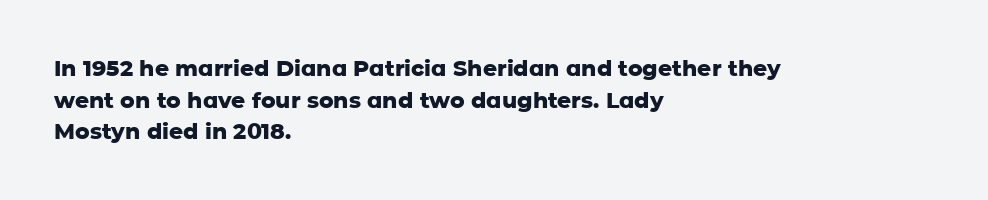
Beneath every word, the page is bare. Successive baselines arrive at the customary interval. It's the straight-up-and-down kind of type. Which margin do the lines hug? The left one — the right edge is uneven. Thick stems and heavy bowls — unmistakably bold.
